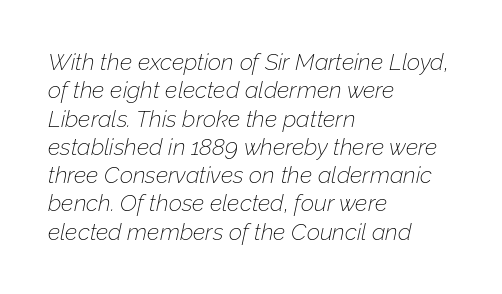
{"italic": "yes", "lean": "right", "slant_degrees": 12, "bold": "no", "underline": "no", "align": "left", "line_spacing_ratio": 1.23, "letter_spacing": "normal", "letter_spacing_em": 0.0, "glyph_px": 23}
